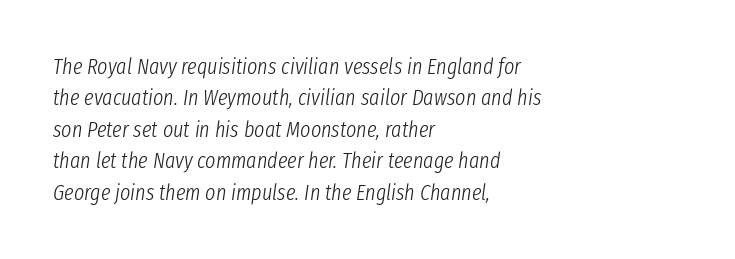
The line texture is even and compact thanks to regular tracking. This is not heavy type; no bold has been used. The lettering tilts uniformly, giving the passage an italic look. Letters rest on an invisible, unmarked baseline. Rows of type keep a routine distance in the vertical direction.
